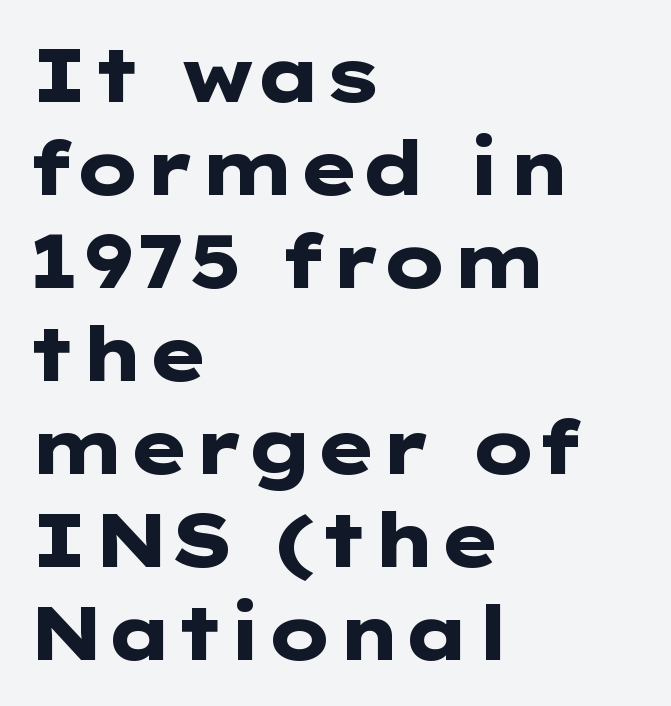
Do the letters lean? They stand straight. Nothing unusual about the tracking: characters are spaced as the font intends. A dark, heavy texture on the line: the type is bold. Nope, no serifs anywhere on these letters. Teacher's note: observe the even left margin — that is flush-left alignment. Check the space under the baseline: it is left empty.
